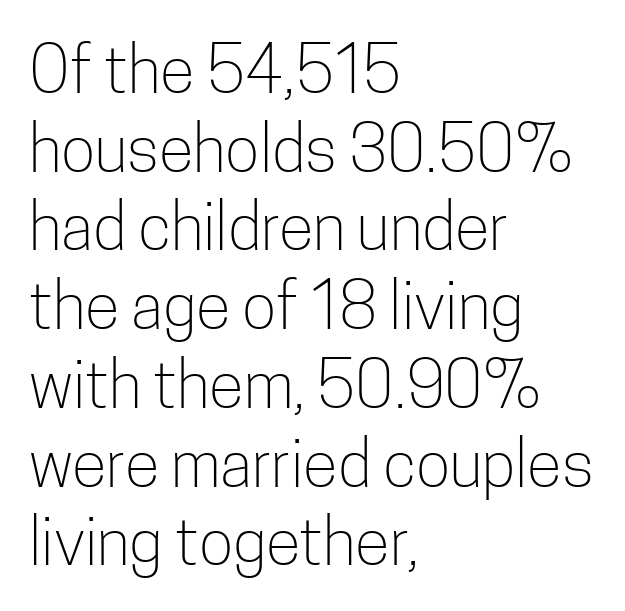
{"serif": "no", "italic": "no", "bold": "no", "weight": "light", "width": "condensed", "stroke_contrast": "low", "x_height": "medium", "monospaced": "no", "underline": "no", "align": "left", "line_spacing_ratio": 1.23, "letter_spacing": "normal", "letter_spacing_em": 0.0, "glyph_px": 64}
